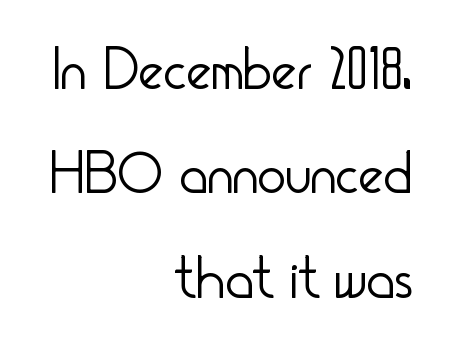
{"serif": "no", "italic": "no", "bold": "no", "weight": "light", "width": "condensed", "stroke_contrast": "low", "x_height": "small", "monospaced": "no", "underline": "no", "align": "right", "line_spacing_ratio": 1.74, "letter_spacing": "normal", "letter_spacing_em": 0.0, "glyph_px": 60}
